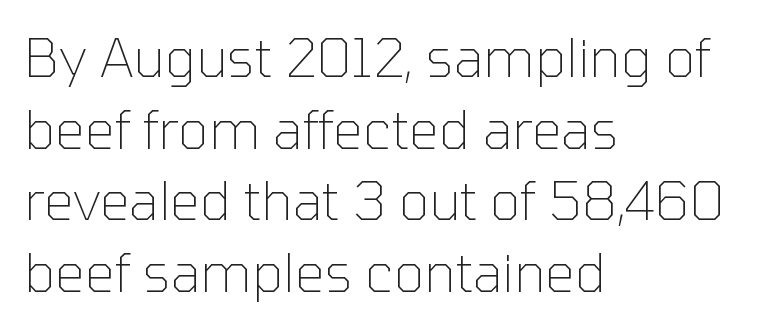
Q: Is the text bold? A: No.
Q: Is the text italic (slanted)? A: No, it is upright.
Q: Is the typeface a serif or a sans-serif typeface? A: Sans-serif.
Q: Is the text underlined? A: No.
Q: How is the paragraph aligned? A: Left-aligned.
Q: Is the spacing between letters normal or unusually wide? A: Normal.
Q: Is the spacing between lines tight, normal or loose? A: Normal.
Q: Width (condensed, normal, or wide)? A: Normal.
Q: Stroke contrast? A: Low.
Q: x-height? A: Medium.
Q: Monospaced? A: No.
